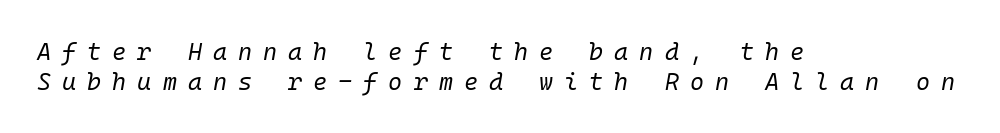
The image shows 24 px text type, italic (leaning right); set left-aligned, line spacing 1.24x, unusually wide letter spacing (+0.46 em), not underlined.
